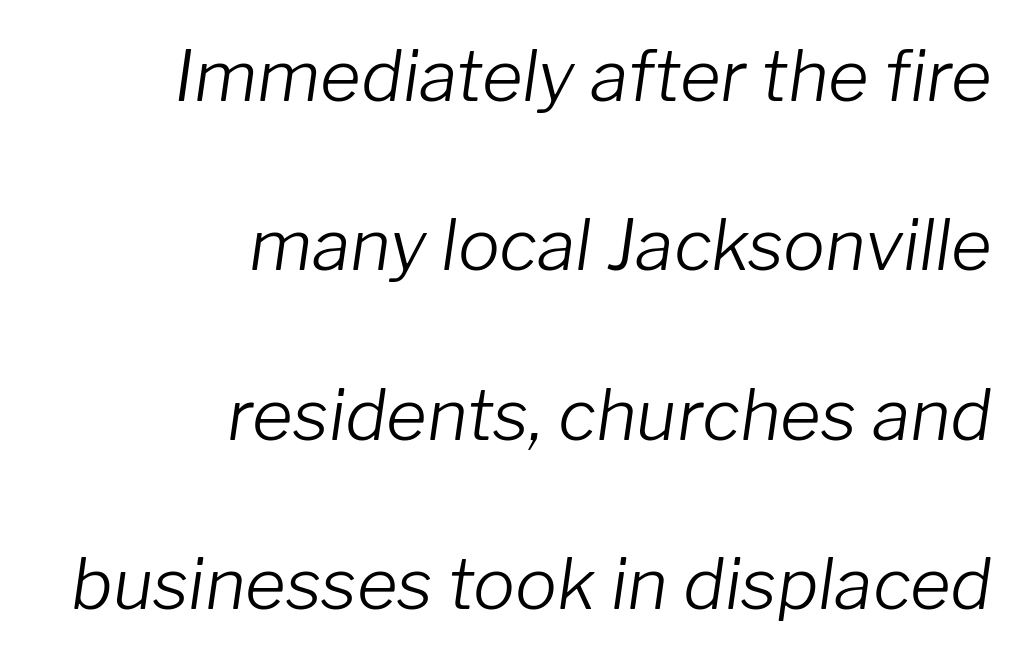
Q: Is the text bold? A: No.
Q: Is the text italic (slanted)? A: Yes, it leans right by about 8 degrees.
Q: Is the text underlined? A: No.
Q: How is the paragraph aligned? A: Right-aligned.
Q: Is the spacing between letters normal or unusually wide? A: Normal.
Q: Is the spacing between lines tight, normal or loose? A: Loose.
Q: Width (condensed, normal, or wide)? A: Normal.
Q: Stroke contrast? A: Low.
Q: x-height? A: Medium.
Q: Monospaced? A: No.
